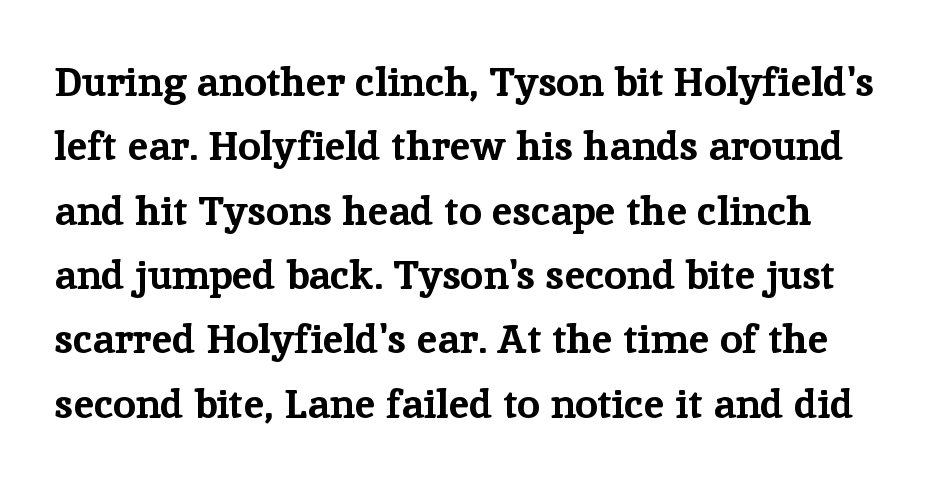
The image shows 41 px bold serif type, upright; set normal line spacing (1.57x), normal letter spacing, not underlined; low stroke contrast and a medium x-height.
